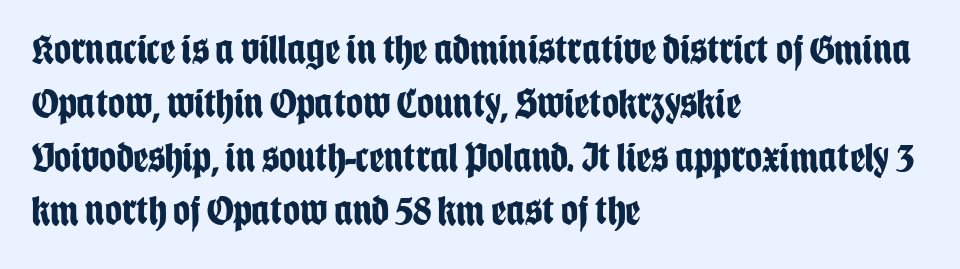
The image shows 42 px bold, condensed sans-serif type, upright; set left-aligned, normal line spacing (1.28x), normal letter spacing, not underlined; low stroke contrast and a large x-height.
